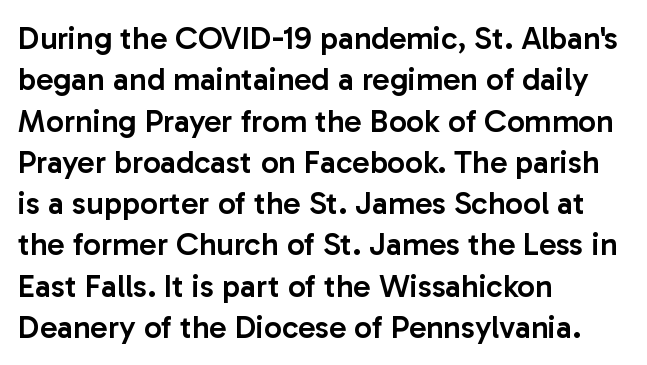
Descenders are the only things crossing below the line. Look at the tracking — it's just the regular setting, nothing added. Normally led — the rows are evenly, conventionally spaced. If you drew a ruler down the left edge, every line would touch it. The text was rendered using a sans face with plain stroke endings.
